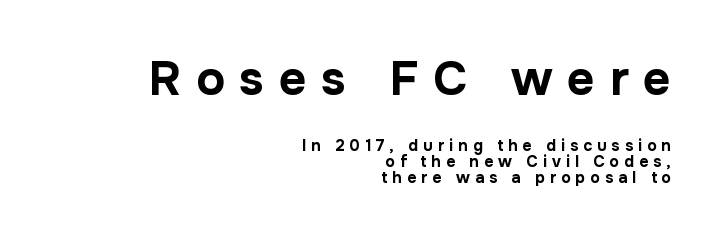
Q: Is the text bold? A: Yes.
Q: Is the text italic (slanted)? A: No, it is upright.
Q: Is the typeface a serif or a sans-serif typeface? A: Sans-serif.
Q: Is the text underlined? A: No.
Q: How is the paragraph aligned? A: Right-aligned.
Q: Is the spacing between letters normal or unusually wide? A: Unusually wide.
Q: Is the spacing between lines tight, normal or loose? A: Tight.
Q: Which block of text is set in a larger size, the first (top) or the second (bottom)? A: The first (top) one.
Q: Width (condensed, normal, or wide)? A: Normal.
Q: Stroke contrast? A: Low.
Q: x-height? A: Medium.
Q: Monospaced? A: No.
